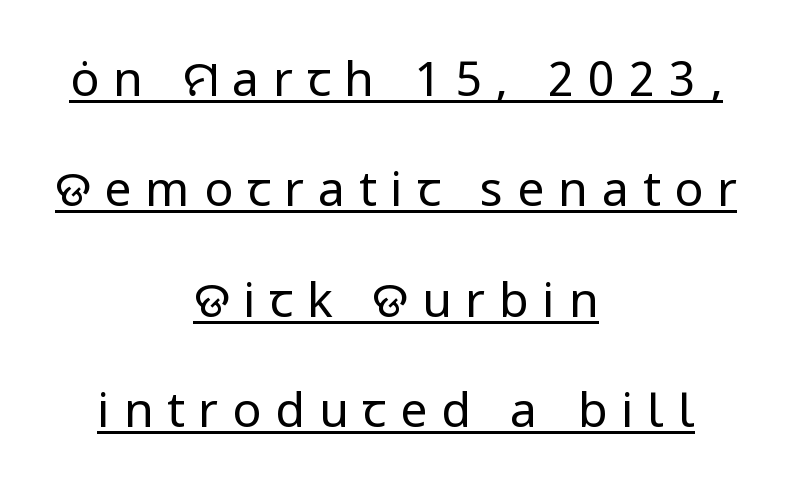
{"serif": "no", "italic": "no", "bold": "no", "weight": "regular", "width": "normal", "stroke_contrast": "low", "x_height": "medium", "monospaced": "no", "underline": "yes", "align": "center", "line_spacing": "loose", "line_spacing_ratio": 2.3, "letter_spacing": "wide", "letter_spacing_em": 0.29, "glyph_px": 48}
